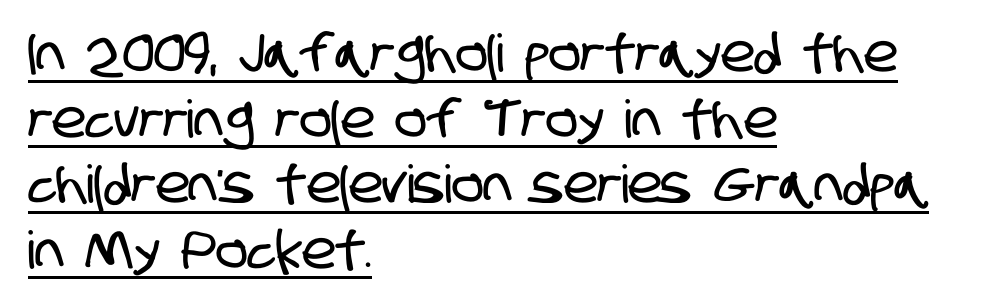
Casual observation: everything's shoved over to the left. Unlike a traditional serif, this face leaves its strokes unadorned. The passage shown is underscored from start to finish. Interline gaps are of average width in this sample. Think of a printed novel: that variable character pitch is what you see here. Letter spacing: default.
